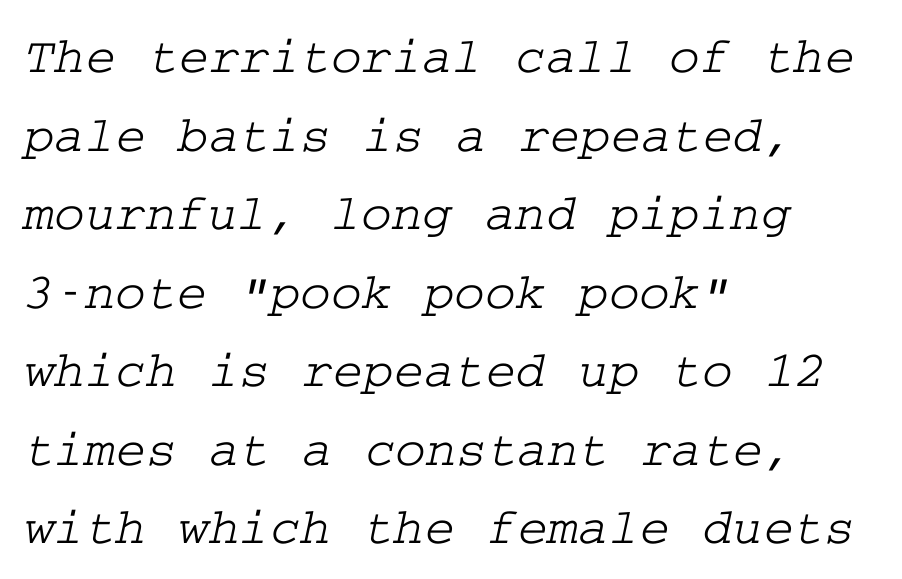
{"serif": "yes", "width": "wide", "stroke_contrast": "low", "x_height": "medium", "underline": "no", "align": "left", "line_spacing": "normal", "line_spacing_ratio": 1.51, "letter_spacing": "normal", "letter_spacing_em": 0.0, "glyph_px": 52}
